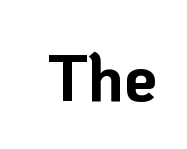
Only glyphs here, with clear space below each row. You'd pick this weight for a headline — it's a proper bold. These lines are rendered in a variable-pitch font. Nothing unusual about the tracking: characters are spaced as the font intends.
